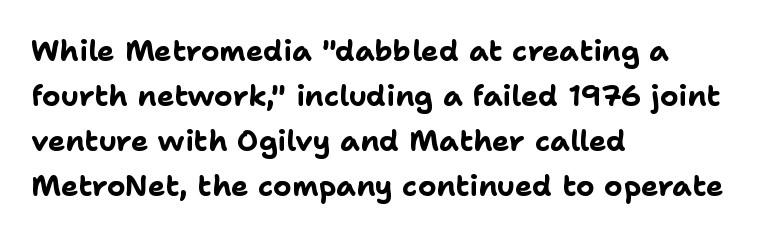
{"serif": "no", "italic": "no", "bold": "yes", "weight": "bold", "width": "normal", "stroke_contrast": "low", "x_height": "medium", "monospaced": "no", "underline": "no", "align": "left", "line_spacing": "normal", "line_spacing_ratio": 1.55, "letter_spacing": "normal", "letter_spacing_em": 0.0, "glyph_px": 29}
